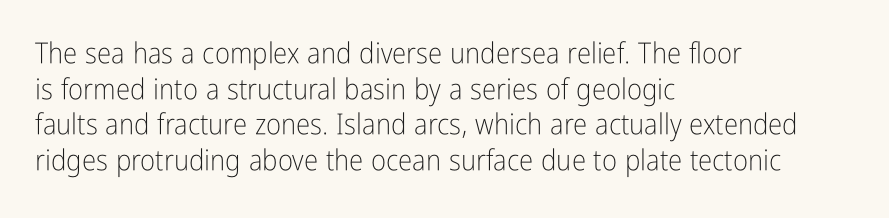
Q: Is the text bold? A: No.
Q: Is the text italic (slanted)? A: No, it is upright.
Q: Is the typeface a serif or a sans-serif typeface? A: Sans-serif.
Q: Is the text underlined? A: No.
Q: How is the paragraph aligned? A: Left-aligned.
Q: Is the spacing between letters normal or unusually wide? A: Normal.
Q: Width (condensed, normal, or wide)? A: Condensed.
Q: Stroke contrast? A: Low.
Q: x-height? A: Medium.
Q: Monospaced? A: No.
